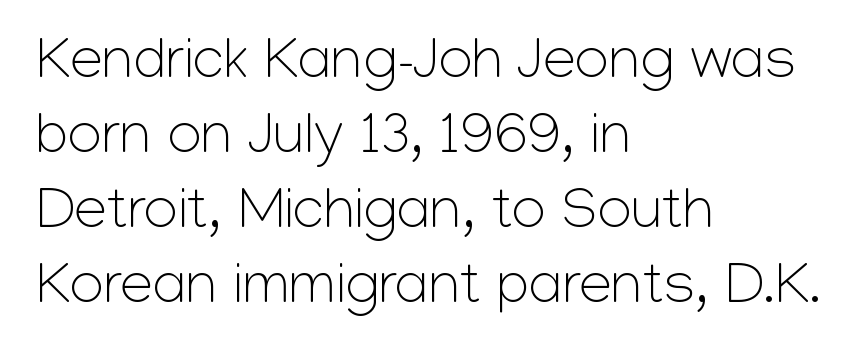
{"serif": "no", "italic": "no", "bold": "no", "weight": "light", "width": "normal", "stroke_contrast": "low", "x_height": "medium", "monospaced": "no", "underline": "no", "align": "left", "line_spacing": "normal", "line_spacing_ratio": 1.27, "letter_spacing": "normal", "letter_spacing_em": 0.0, "glyph_px": 59}
